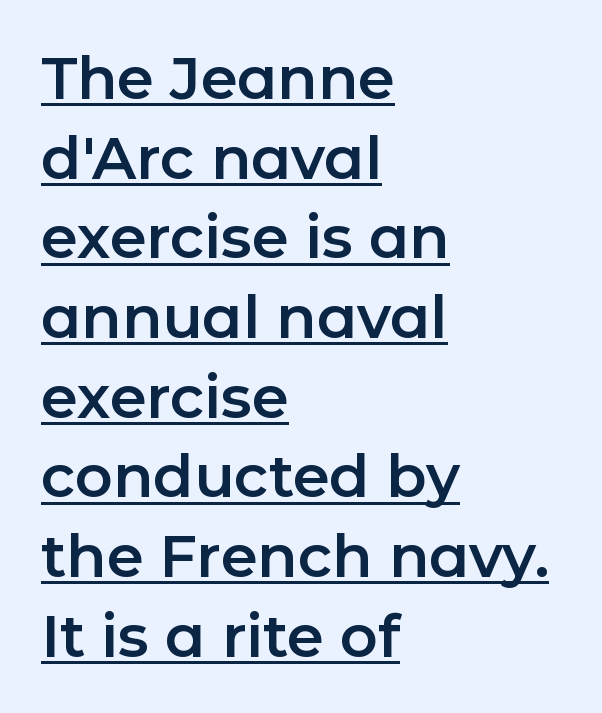
The image shows 59 px sans-serif type, upright; set left-aligned, normal line spacing (1.35x), normal letter spacing, underlined; low stroke contrast and a medium x-height.
